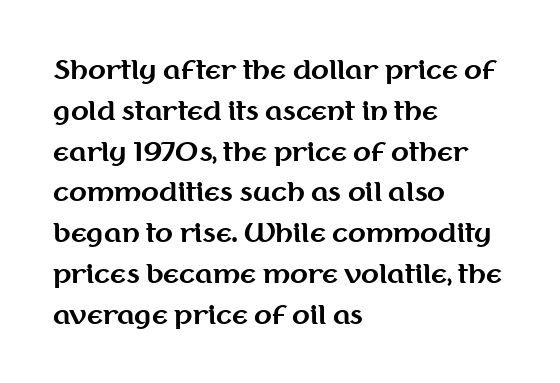
{"italic": "no", "bold": "yes", "underline": "no", "align": "left", "line_spacing": "normal", "line_spacing_ratio": 1.57, "letter_spacing": "normal", "letter_spacing_em": 0.0, "glyph_px": 26}
